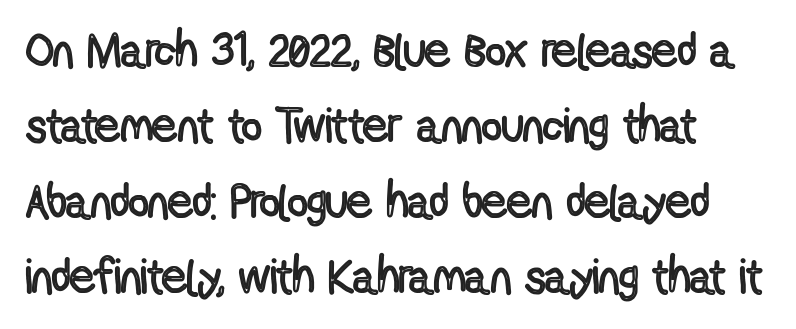
{"italic": "no", "width": "condensed", "x_height": "medium", "monospaced": "no", "underline": "no", "line_spacing": "normal", "line_spacing_ratio": 1.54, "letter_spacing": "normal", "letter_spacing_em": 0.0, "glyph_px": 49}
